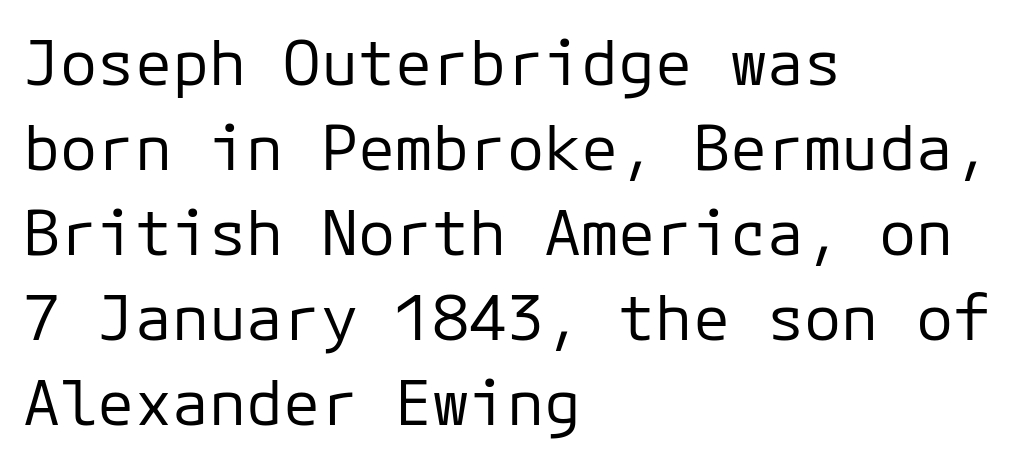
Vertical spacing — default. The setting favours the left margin, as ordinary paragraphs usually do. The type family on display is of the sans-serif kind. Lines of text with bare space underneath. Spacing verdict: monospaced, one width for all characters. Posture: vertical.
